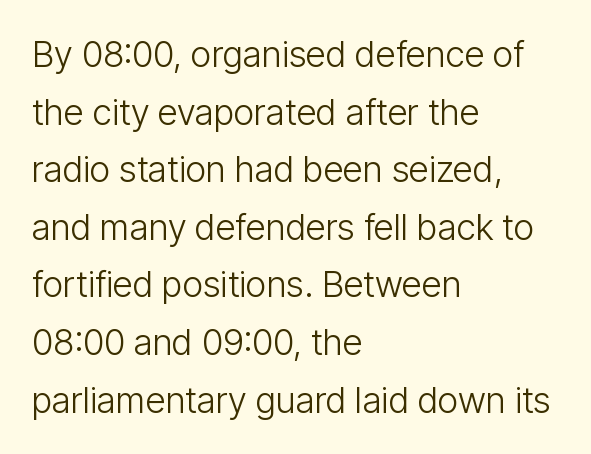
No chunkiness to these letters — they're not bold. The paragraph has a hard left edge and a soft right edge. Regular leading. Proportional: the letters do not fall into vertical columns. Underline: absent. These lines were composed using upright roman letters.
